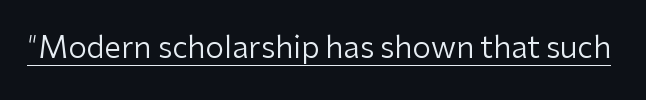
Posture: upright roman. In terms of letterspacing, this is plain default setting. No feet cap the strokes, marking this as sans-serif type. A baseline rule has been typeset under these characters.
